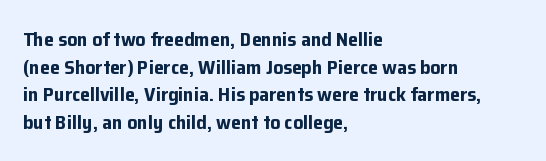
Is the letter spacing exaggerated? No — it looks like the ordinary default. Does the weight exceed regular? Yes, all the way to bold. Layout note: lines flush left. Notice how the stems are strictly vertical — no italics here.
